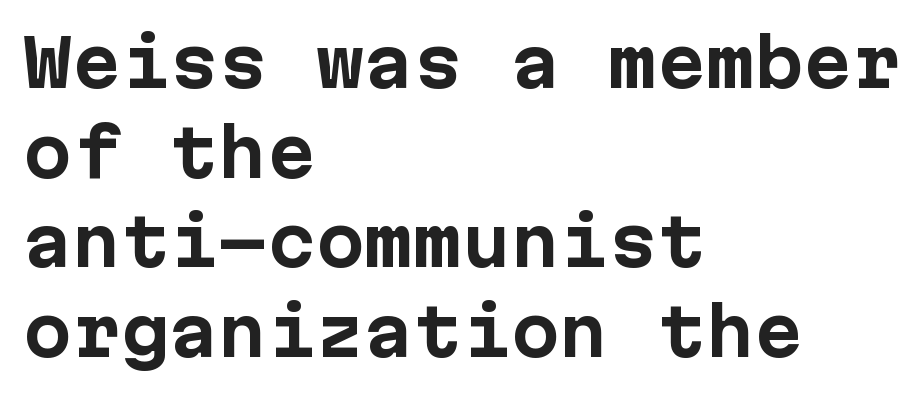
Q: Is the text bold? A: Yes.
Q: Is the text italic (slanted)? A: No, it is upright.
Q: Is the typeface a serif or a sans-serif typeface? A: Sans-serif.
Q: Is the text underlined? A: No.
Q: How is the paragraph aligned? A: Left-aligned.
Q: Is the spacing between letters normal or unusually wide? A: Normal.
Q: Is the spacing between lines tight, normal or loose? A: Normal.
Q: Width (condensed, normal, or wide)? A: Normal.
Q: Stroke contrast? A: Low.
Q: x-height? A: Medium.
Q: Monospaced? A: Yes.
